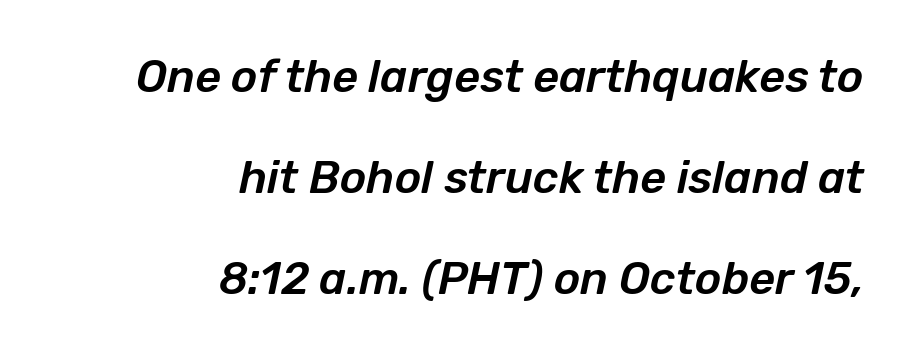
If you measured baseline to baseline, you'd find a long distance. Italic: yes, the glyphs are oblique. You could not count columns in this text — the font is proportionally spaced. Every row of glyphs terminates at an identical x-position on the right.
